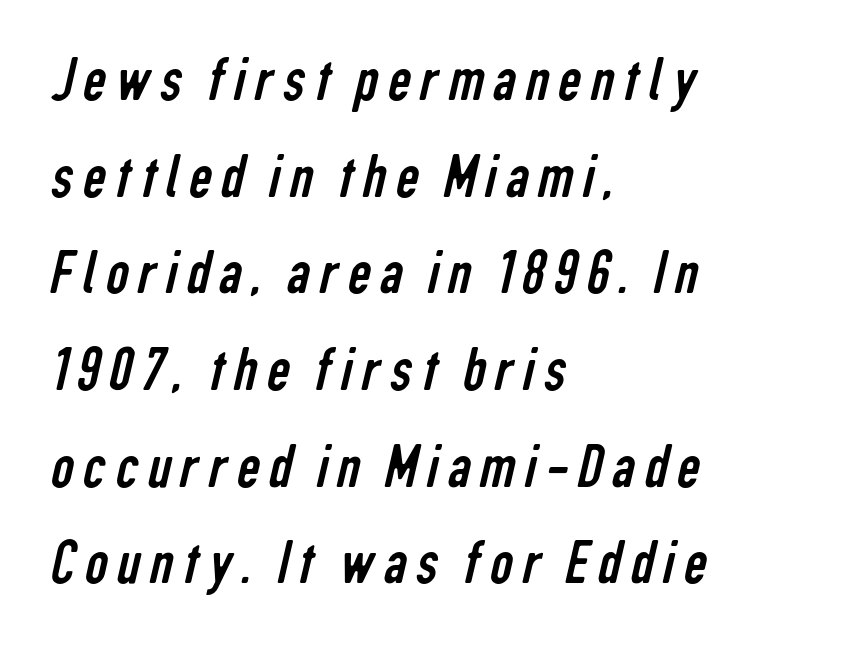
The image shows 64 px regular-weight, condensed sans-serif type; set left-aligned, normal line spacing (1.51x), not underlined; low stroke contrast and a medium x-height.
